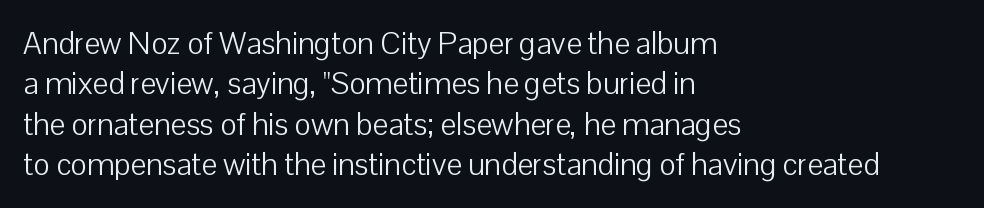
The image shows 31 px light sans-serif type, upright; set left-aligned, normal line spacing (1.3x), normal letter spacing, not underlined; low stroke contrast and a medium x-height.
